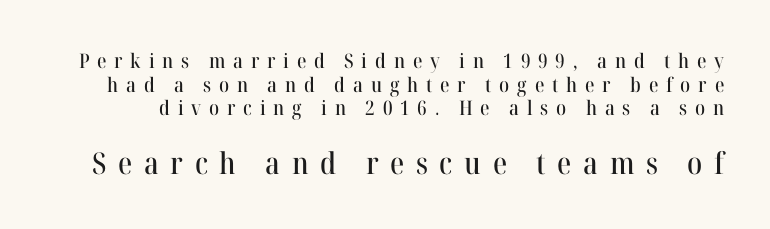
The image shows 30 px serif type, upright; set line spacing 1.18x, unusually wide letter spacing (+0.39 em), not underlined; the second (bottom) block is 1.5x larger; high stroke contrast and a medium x-height.
